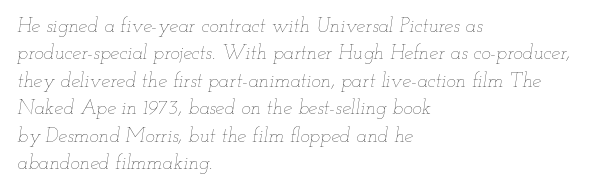
{"italic": "yes", "lean": "right", "slant_degrees": 12, "bold": "no", "underline": "no", "align": "left", "line_spacing": "normal", "line_spacing_ratio": 1.37, "letter_spacing": "normal", "letter_spacing_em": 0.0, "glyph_px": 20}
